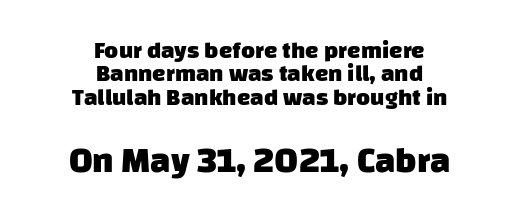
The image shows 36 px heavy sans-serif type; set centered, tight line spacing (0.97x), normal letter spacing, not underlined; the second (bottom) block is 1.5x larger; low stroke contrast and a large x-height.
